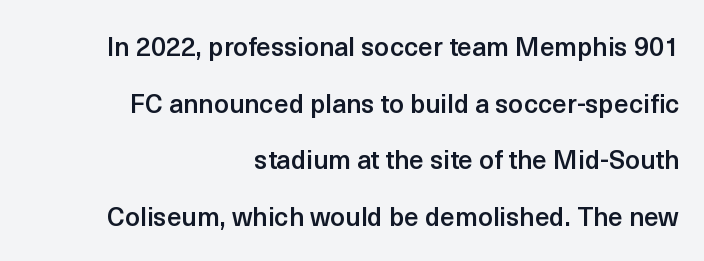
Summary of weight: moderately heavy, a semibold. The designer dialed line spacing up above the default. Compared with a flush-left layout, this one pins lines to the opposite, right side. Every character sits straight up, as roman type does.
